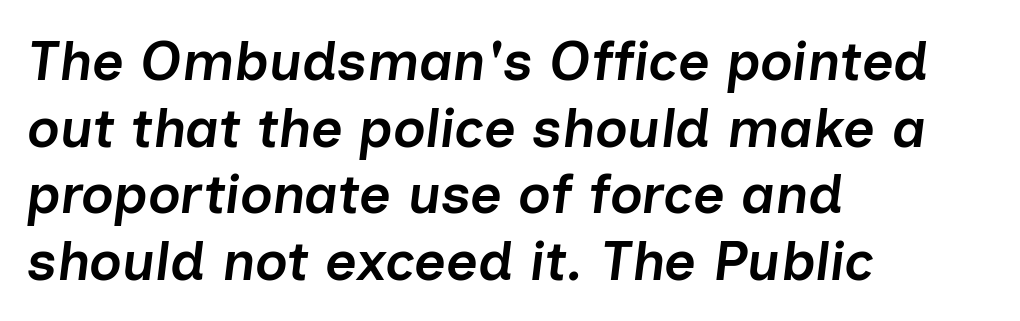
Q: Is the text bold? A: Semi-bold.
Q: Is the text italic (slanted)? A: Yes, it leans right by about 7 degrees.
Q: Is the text underlined? A: No.
Q: How is the paragraph aligned? A: Left-aligned.
Q: Is the spacing between letters normal or unusually wide? A: Normal.
Q: Width (condensed, normal, or wide)? A: Normal.
Q: Stroke contrast? A: Low.
Q: x-height? A: Medium.
Q: Monospaced? A: No.
